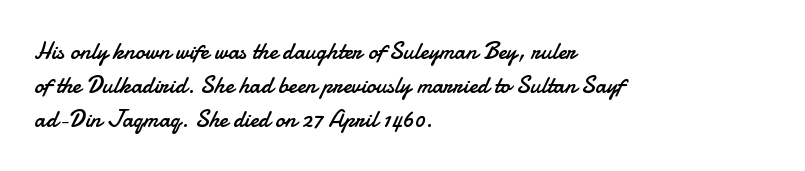
Q: Is the text bold? A: No.
Q: Is the text italic (slanted)? A: Yes.
Q: Is the text underlined? A: No.
Q: How is the paragraph aligned? A: Left-aligned.
Q: Is the spacing between letters normal or unusually wide? A: Normal.
Q: Is the spacing between lines tight, normal or loose? A: Normal.
